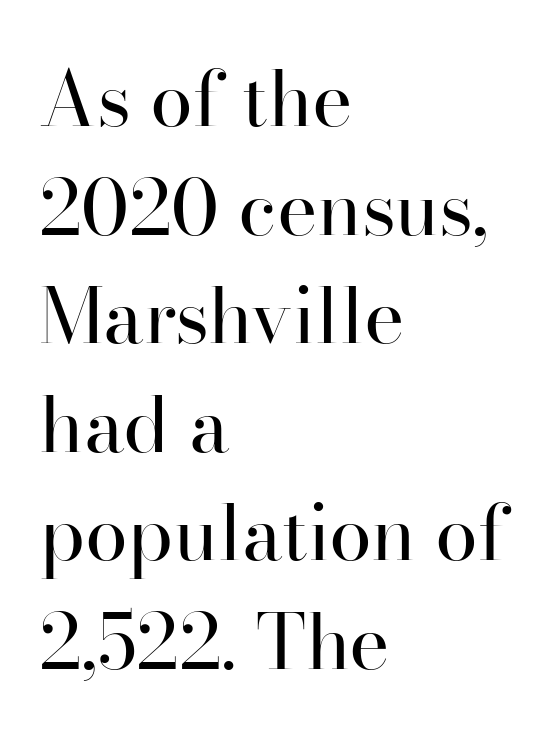
{"serif": "yes", "italic": "no", "bold": "no", "weight": "regular", "width": "normal", "stroke_contrast": "high", "x_height": "small", "monospaced": "no", "underline": "no", "align": "left", "line_spacing": "normal", "line_spacing_ratio": 1.41, "letter_spacing": "normal", "letter_spacing_em": 0.0, "glyph_px": 77}
